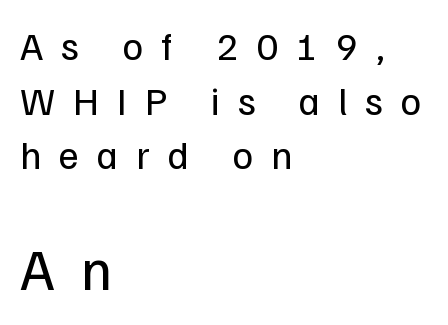
Q: Is the text bold? A: No.
Q: Is the text italic (slanted)? A: No, it is upright.
Q: Is the typeface a serif or a sans-serif typeface? A: Sans-serif.
Q: Is the text underlined? A: No.
Q: How is the paragraph aligned? A: Left-aligned.
Q: Is the spacing between letters normal or unusually wide? A: Unusually wide.
Q: Is the spacing between lines tight, normal or loose? A: Normal.
Q: Which block of text is set in a larger size, the first (top) or the second (bottom)? A: The second (bottom) one.
Q: Width (condensed, normal, or wide)? A: Normal.
Q: Stroke contrast? A: Low.
Q: x-height? A: Medium.
Q: Monospaced? A: No.
